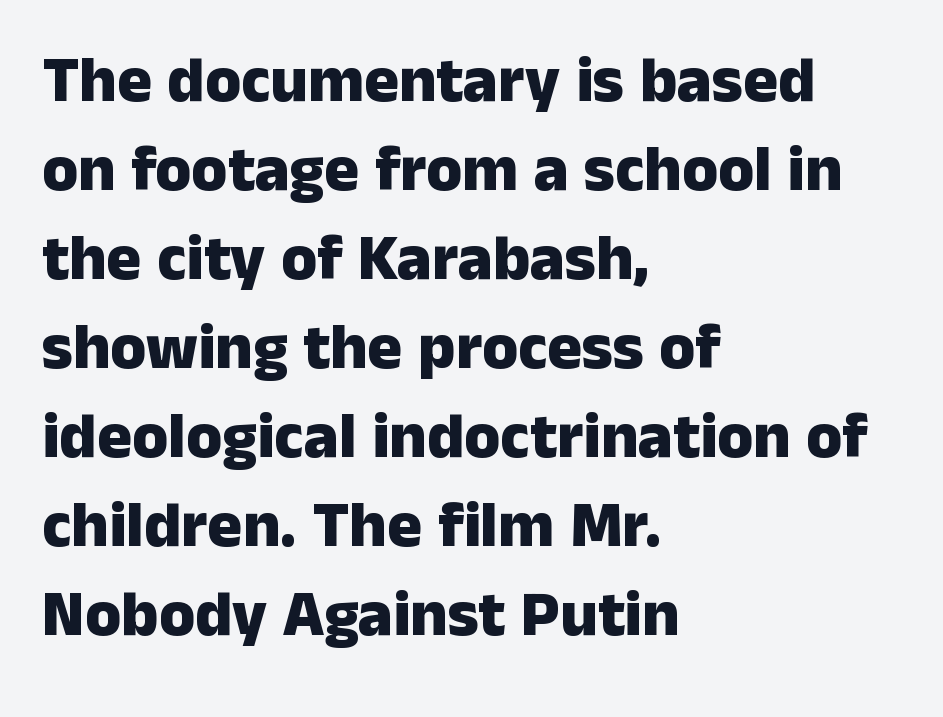
Q: Is the text bold? A: Yes.
Q: Is the text italic (slanted)? A: No, it is upright.
Q: Is the typeface a serif or a sans-serif typeface? A: Sans-serif.
Q: Is the text underlined? A: No.
Q: How is the paragraph aligned? A: Left-aligned.
Q: Is the spacing between letters normal or unusually wide? A: Normal.
Q: Is the spacing between lines tight, normal or loose? A: Normal.
Q: Width (condensed, normal, or wide)? A: Normal.
Q: Stroke contrast? A: Low.
Q: x-height? A: Medium.
Q: Monospaced? A: No.
